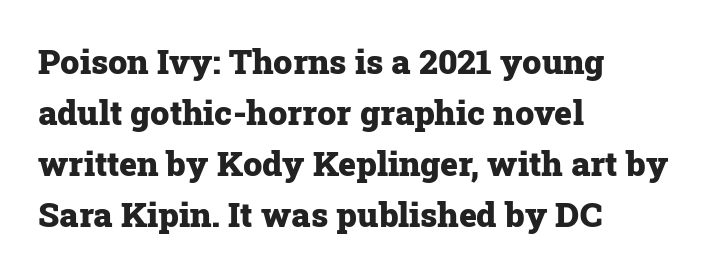
Q: Is the text bold? A: Yes.
Q: Is the text italic (slanted)? A: No, it is upright.
Q: Is the typeface a serif or a sans-serif typeface? A: Serif.
Q: Is the text underlined? A: No.
Q: How is the paragraph aligned? A: Left-aligned.
Q: Is the spacing between letters normal or unusually wide? A: Normal.
Q: Is the spacing between lines tight, normal or loose? A: Normal.
Q: Width (condensed, normal, or wide)? A: Normal.
Q: Stroke contrast? A: Low.
Q: x-height? A: Medium.
Q: Monospaced? A: No.
